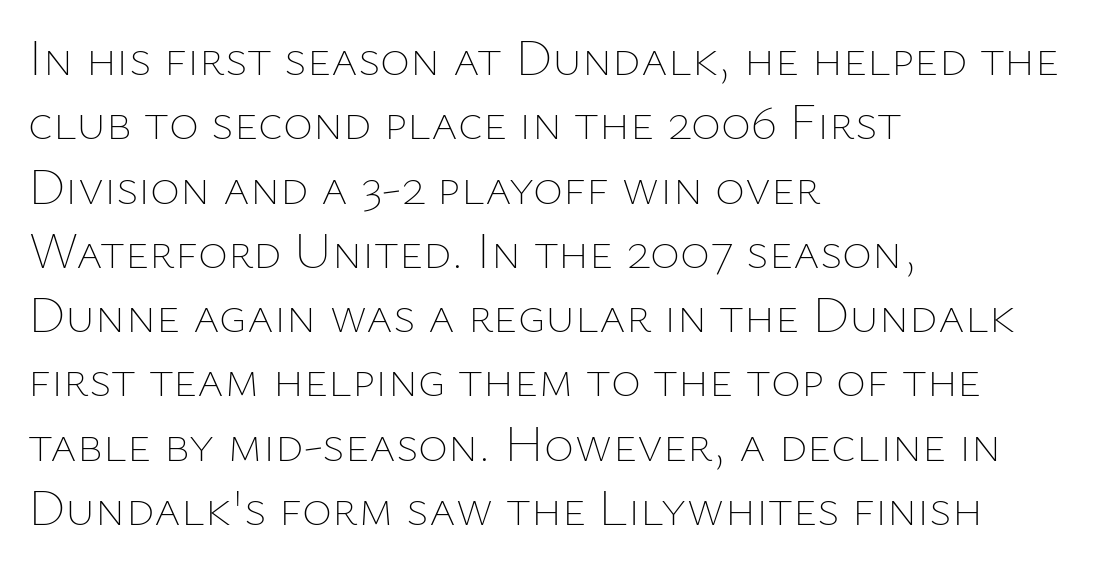
{"italic": "no", "bold": "no", "weight": "thin", "width": "normal", "stroke_contrast": "low", "x_height": "medium", "monospaced": "no", "underline": "no", "align": "left", "line_spacing": "normal", "line_spacing_ratio": 1.26, "letter_spacing": "normal", "letter_spacing_em": 0.0, "glyph_px": 51}
